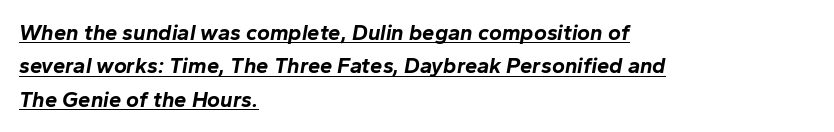
{"italic": "yes", "lean": "right", "slant_degrees": 10, "bold": "yes", "underline": "yes", "align": "left", "line_spacing": "normal", "line_spacing_ratio": 1.52, "letter_spacing": "normal", "letter_spacing_em": 0.0, "glyph_px": 22}
